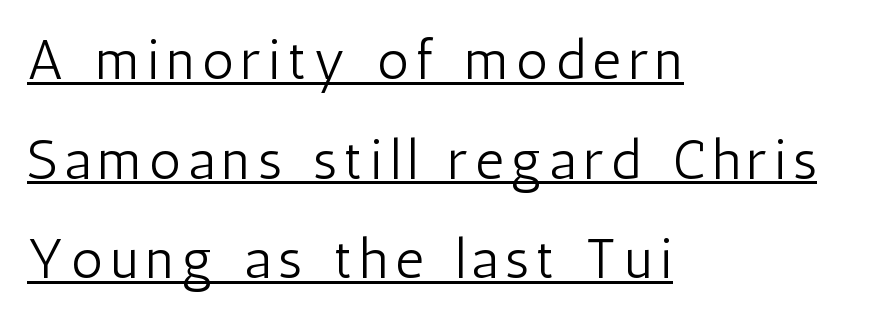
To sum up the face: it is a sans, with no serifs. The cut favours lightness, reaching ordinary text weight at its darkest. All the whitespace from short lines collects on the right. This sample carries an underscore along the baseline area. Looks like regular typesetting: each glyph gets only the width it needs.
